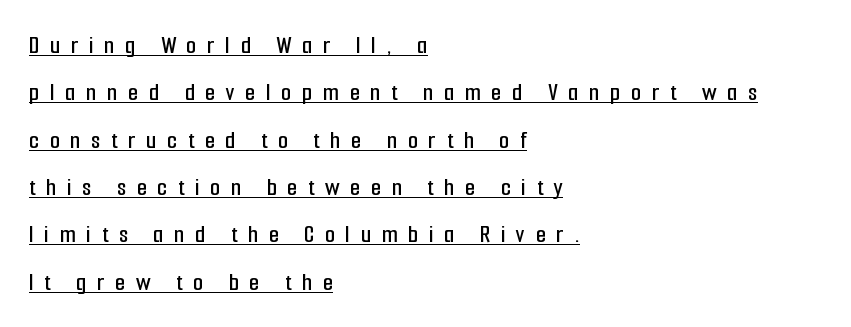
Q: Is the text italic (slanted)? A: No, it is upright.
Q: Is the text underlined? A: Yes.
Q: How is the paragraph aligned? A: Left-aligned.
Q: Is the spacing between letters normal or unusually wide? A: Unusually wide.
